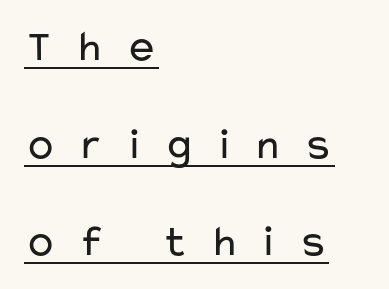
The image shows 44 px regular-weight, wide sans-serif type, upright; set left-aligned, loose line spacing (2.22x), unusually wide letter spacing (+0.47 em), underlined; low stroke contrast and a medium x-height.
